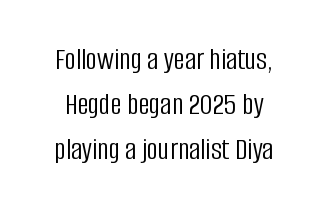
Ink coverage per letter is moderate at most. Typographically, this falls in the sans-serif category. The zone under the glyphs is completely vacant. Spacing verdict: proportional, widths tailored to each character.
